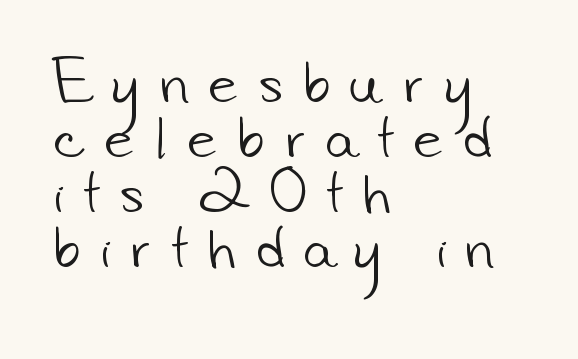
The image shows 53 px light sans-serif type; set left-aligned, tight line spacing (1.04x), unusually wide letter spacing (+0.38 em), not underlined; low stroke contrast and a small x-height.
